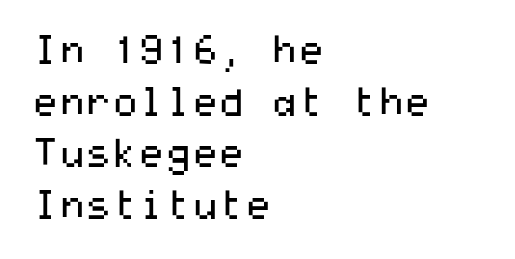
Q: Is the text bold? A: No.
Q: Is the text italic (slanted)? A: No, it is upright.
Q: Is the typeface a serif or a sans-serif typeface? A: Sans-serif.
Q: Is the text underlined? A: No.
Q: How is the paragraph aligned? A: Left-aligned.
Q: Is the spacing between letters normal or unusually wide? A: Normal.
Q: Is the spacing between lines tight, normal or loose? A: Normal.
Q: Width (condensed, normal, or wide)? A: Wide.
Q: Stroke contrast? A: Medium.
Q: x-height? A: Medium.
